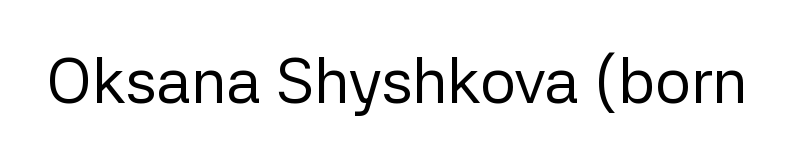
{"serif": "no", "italic": "no", "bold": "no", "weight": "regular", "width": "normal", "stroke_contrast": "low", "x_height": "medium", "monospaced": "no", "underline": "no", "letter_spacing": "normal", "letter_spacing_em": 0.0, "glyph_px": 63}
